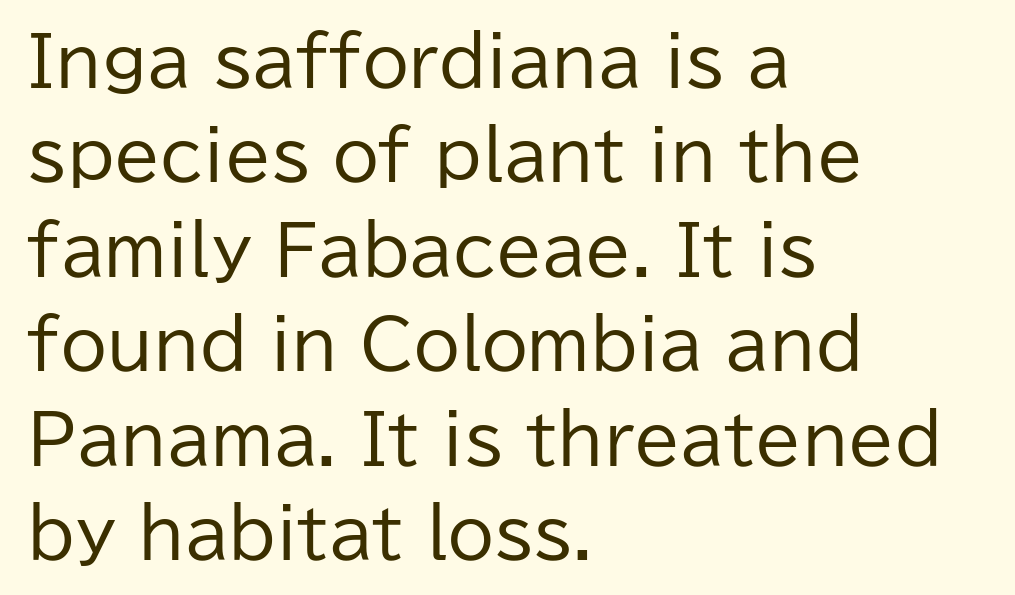
Q: Is the text bold? A: No.
Q: Is the text italic (slanted)? A: No, it is upright.
Q: Is the typeface a serif or a sans-serif typeface? A: Sans-serif.
Q: Is the text underlined? A: No.
Q: How is the paragraph aligned? A: Left-aligned.
Q: Is the spacing between letters normal or unusually wide? A: Normal.
Q: Is the spacing between lines tight, normal or loose? A: Normal.
Q: Width (condensed, normal, or wide)? A: Normal.
Q: Stroke contrast? A: Low.
Q: x-height? A: Medium.
Q: Monospaced? A: No.
